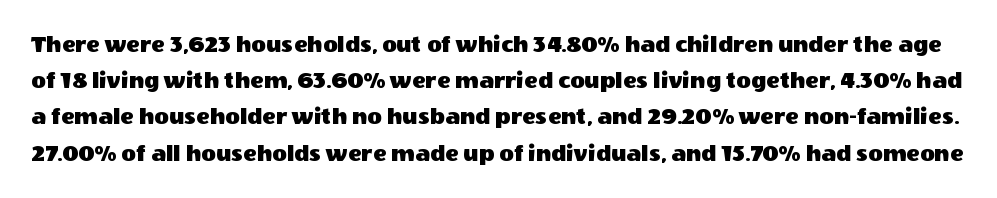
The image shows 25 px text type, upright; set normal line spacing (1.45x), normal letter spacing, not underlined.
